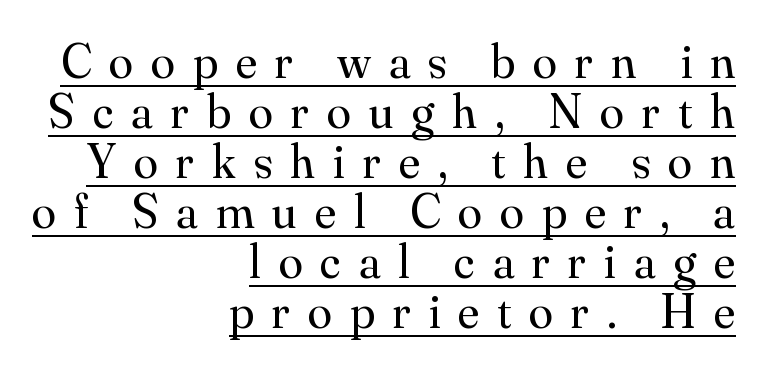
No heavy texture on the line: the type isn't bold. Note: serifs present on the glyphs. A student would call this right alignment; a typographer would say flush right, rag left. Tracking here is generous; glyphs stand well apart from one another. The letters stand straight up with perfectly vertical stems.
